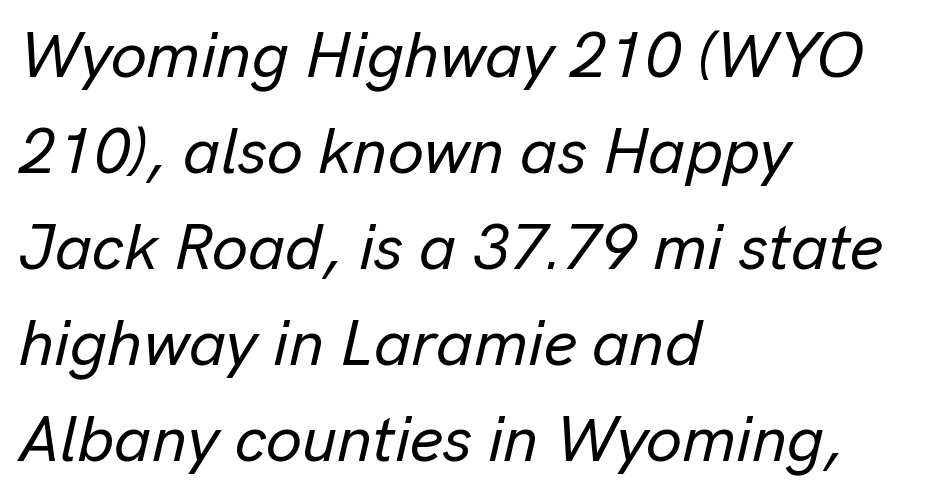
Q: Is the text italic (slanted)? A: Yes, it leans right by about 13 degrees.
Q: Is the text underlined? A: No.
Q: How is the paragraph aligned? A: Left-aligned.
Q: Is the spacing between letters normal or unusually wide? A: Normal.
Q: Is the spacing between lines tight, normal or loose? A: Normal.
Q: Width (condensed, normal, or wide)? A: Normal.
Q: Stroke contrast? A: Low.
Q: x-height? A: Medium.
Q: Monospaced? A: No.
